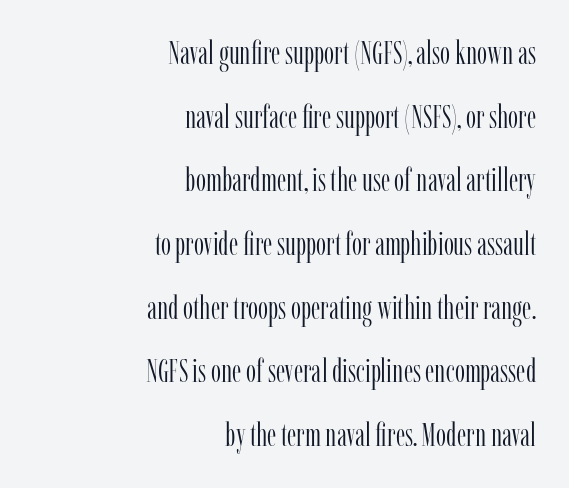
The lettering stays uniformly vertical, giving the passage a roman look. Leading is clearly above the norm, producing a sparse column. I'd call this a serif setting — the letters wear small feet. The typeface has the unassuming heft of standard copy or less.
